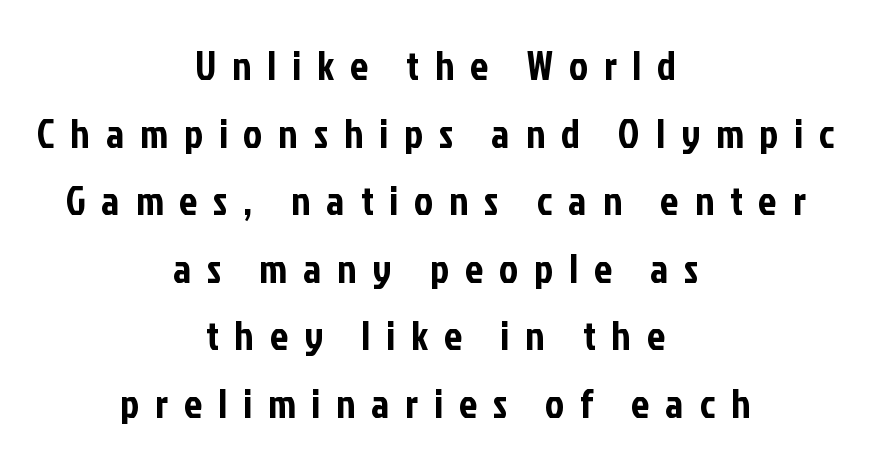
Each row of text sits above clean, open space. Spacing between characters has been opened up far beyond the box default. Stroke terminals: plain, sans-serif. A roman cut, with each character standing at attention. These lines stack symmetrically, like a column narrowing and widening about its center.
